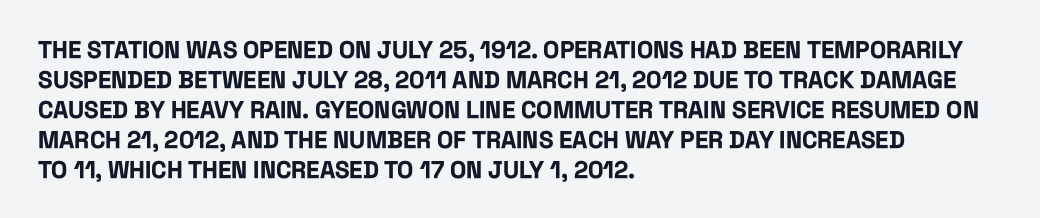
{"italic": "no", "bold": "yes", "underline": "no", "align": "left", "line_spacing": "normal", "line_spacing_ratio": 1.25, "letter_spacing": "normal", "letter_spacing_em": 0.0, "glyph_px": 24}
